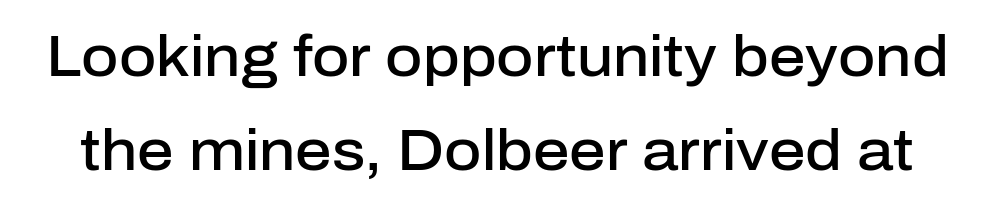
Q: Is the text bold? A: Semi-bold.
Q: Is the text italic (slanted)? A: No, it is upright.
Q: Is the typeface a serif or a sans-serif typeface? A: Sans-serif.
Q: Is the text underlined? A: No.
Q: Is the spacing between letters normal or unusually wide? A: Normal.
Q: Is the spacing between lines tight, normal or loose? A: Normal.
Q: Width (condensed, normal, or wide)? A: Normal.
Q: Stroke contrast? A: Low.
Q: x-height? A: Medium.
Q: Monospaced? A: No.
